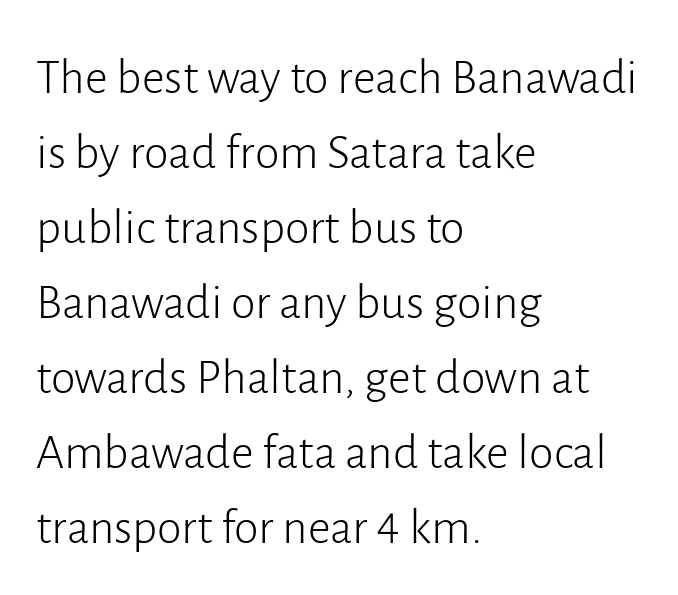
{"serif": "no", "italic": "no", "bold": "no", "weight": "light", "width": "normal", "stroke_contrast": "low", "x_height": "medium", "monospaced": "no", "underline": "no", "align": "left", "line_spacing": "normal", "line_spacing_ratio": 1.5, "letter_spacing": "normal", "letter_spacing_em": 0.0, "glyph_px": 50}
